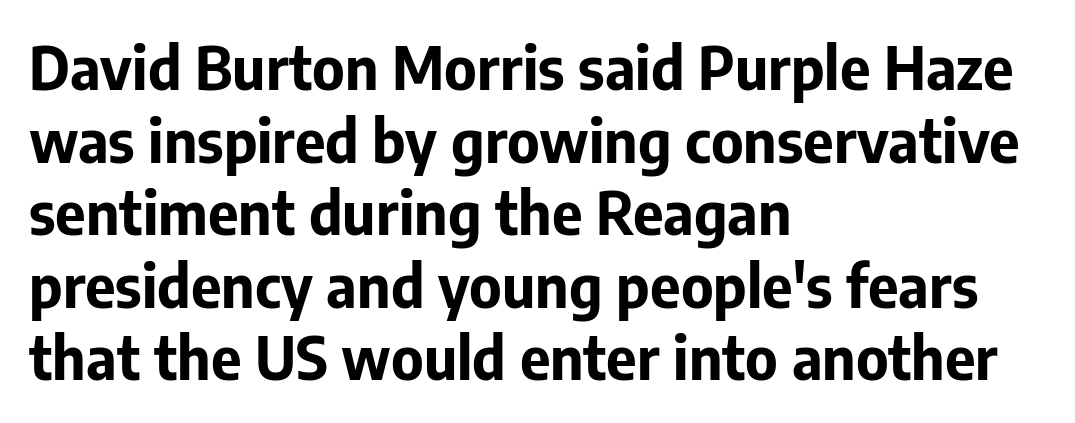
Here the glyphs are tracked normally, forming tight word shapes. Does the lettering tilt? It doesn't — this is upright. This sample uses a sans-serif face. Here the designer chose a conventional face with non-uniform glyph widths. Plenty of ink on the page — the face is bold. Words float on clear page, feet unadorned.
